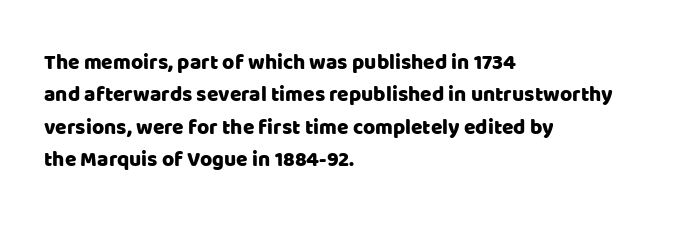
The image shows 21 px text type, upright; set left-aligned, normal line spacing (1.54x), normal letter spacing, not underlined.
